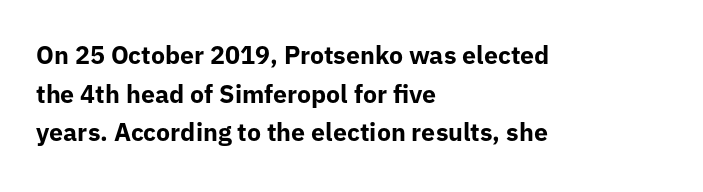
Lines of text with bare space underneath. Default kerning and tracking; the words read as compact shapes. Typeset ragged right — the left edge is the straight one. Regarding leading, the lines here are spaced in the standard way. Every stem runs plumb, perpendicular to the baseline.
